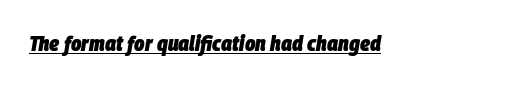
Q: Is the text bold? A: Yes.
Q: Is the text italic (slanted)? A: Yes, it leans right by about 9 degrees.
Q: Is the text underlined? A: Yes.
Q: Is the spacing between letters normal or unusually wide? A: Normal.
